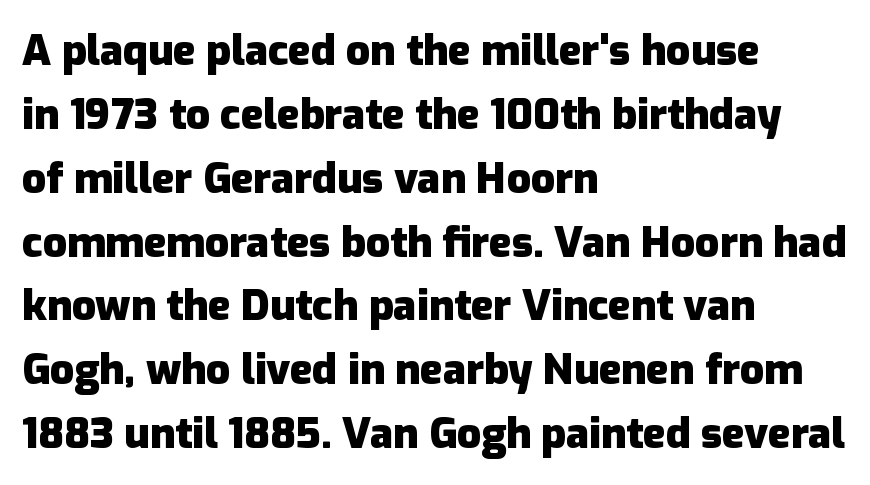
Q: Is the text bold? A: Yes.
Q: Is the text italic (slanted)? A: No, it is upright.
Q: Is the typeface a serif or a sans-serif typeface? A: Sans-serif.
Q: Is the text underlined? A: No.
Q: How is the paragraph aligned? A: Left-aligned.
Q: Is the spacing between letters normal or unusually wide? A: Normal.
Q: Is the spacing between lines tight, normal or loose? A: Normal.
Q: Width (condensed, normal, or wide)? A: Normal.
Q: Stroke contrast? A: Low.
Q: x-height? A: Medium.
Q: Monospaced? A: No.
